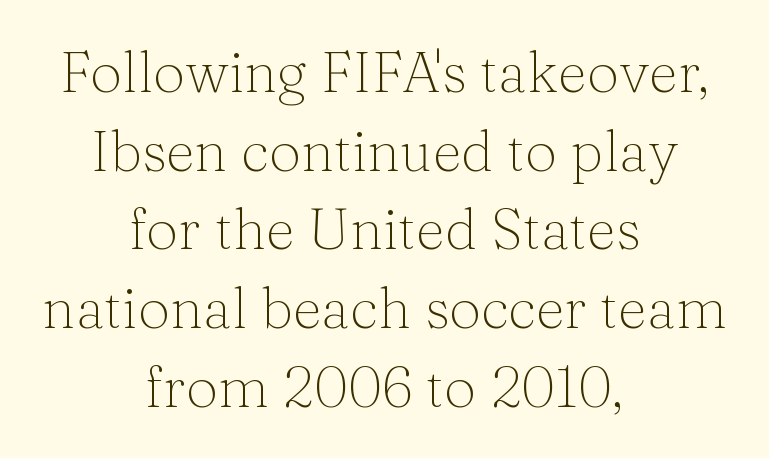
Q: Is the text bold? A: No.
Q: Is the text italic (slanted)? A: No, it is upright.
Q: Is the typeface a serif or a sans-serif typeface? A: Serif.
Q: Is the text underlined? A: No.
Q: How is the paragraph aligned? A: Centered.
Q: Is the spacing between letters normal or unusually wide? A: Normal.
Q: Is the spacing between lines tight, normal or loose? A: Normal.
Q: Width (condensed, normal, or wide)? A: Normal.
Q: Stroke contrast? A: Medium.
Q: x-height? A: Medium.
Q: Monospaced? A: No.
